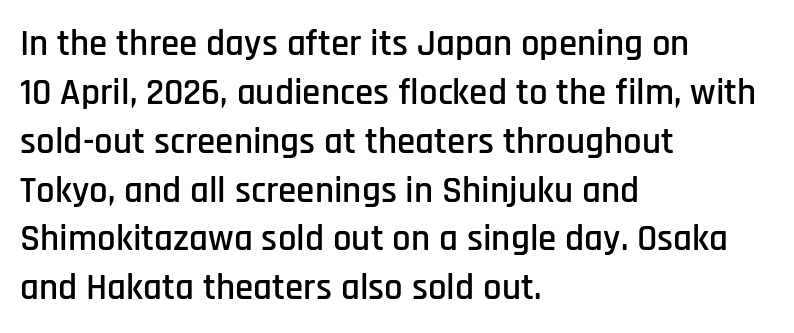
The image shows 37 px condensed sans-serif type, upright; set left-aligned, normal line spacing (1.32x), normal letter spacing, not underlined; low stroke contrast and a large x-height.
